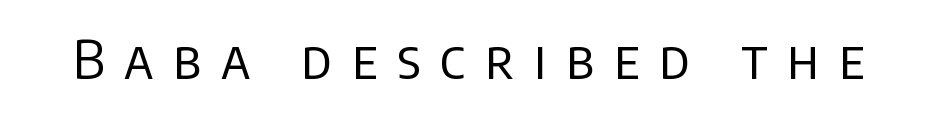
{"serif": "no", "italic": "no", "bold": "no", "weight": "regular", "width": "normal", "stroke_contrast": "low", "x_height": "large", "monospaced": "no", "underline": "no", "letter_spacing": "wide", "letter_spacing_em": 0.37, "glyph_px": 53}
